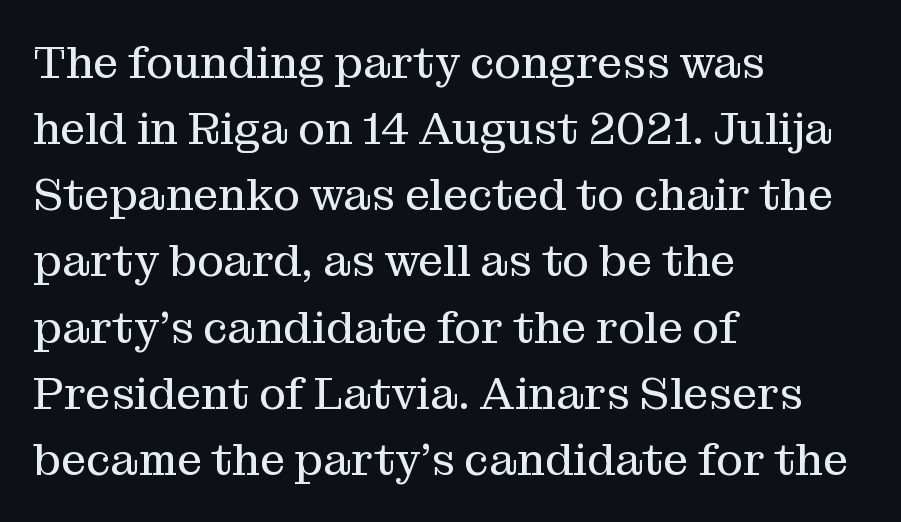
{"serif": "yes", "italic": "no", "bold": "no", "weight": "regular", "width": "normal", "stroke_contrast": "medium", "x_height": "medium", "monospaced": "no", "underline": "no", "align": "left", "line_spacing": "normal", "line_spacing_ratio": 1.47, "letter_spacing": "normal", "letter_spacing_em": 0.0, "glyph_px": 45}
